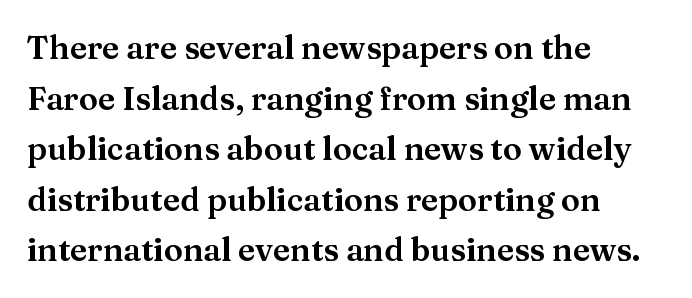
Q: Is the text italic (slanted)? A: No, it is upright.
Q: Is the typeface a serif or a sans-serif typeface? A: Serif.
Q: Is the text underlined? A: No.
Q: How is the paragraph aligned? A: Left-aligned.
Q: Is the spacing between letters normal or unusually wide? A: Normal.
Q: Is the spacing between lines tight, normal or loose? A: Normal.
Q: Width (condensed, normal, or wide)? A: Normal.
Q: Stroke contrast? A: Medium.
Q: x-height? A: Medium.
Q: Monospaced? A: No.
